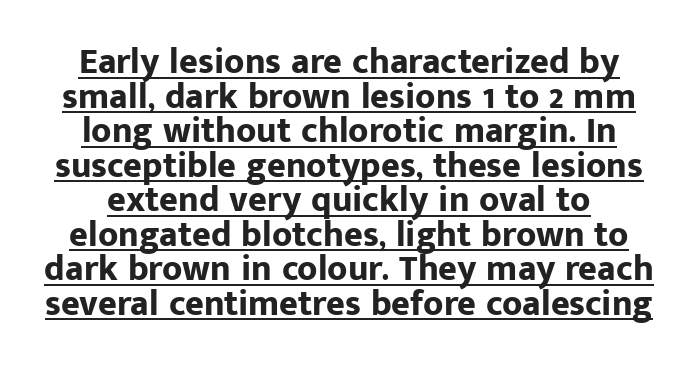
Line starts and ends both wander, symmetrically. A typesetter would label this face a sans. Closely set lines give the paragraph a compact silhouette. Its strokes are broad and dark, the hallmark of bold type. The letters sit at their default tracking, neither squeezed nor spread. It's the straight-up-and-down kind of type.
